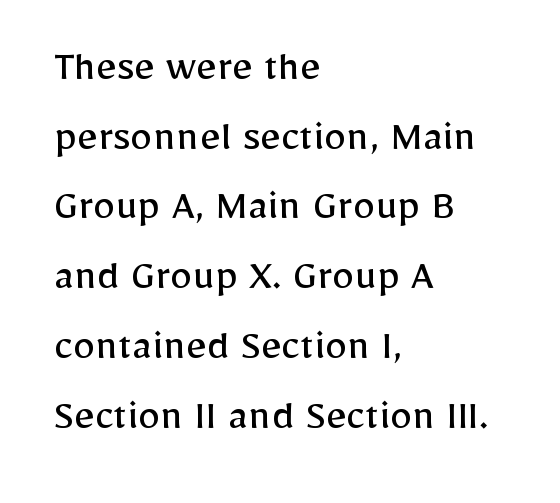
Q: Is the text bold? A: No.
Q: Is the text italic (slanted)? A: No, it is upright.
Q: Is the typeface a serif or a sans-serif typeface? A: Sans-serif.
Q: Is the text underlined? A: No.
Q: How is the paragraph aligned? A: Left-aligned.
Q: Is the spacing between letters normal or unusually wide? A: Normal.
Q: Is the spacing between lines tight, normal or loose? A: Normal.
Q: Width (condensed, normal, or wide)? A: Normal.
Q: Stroke contrast? A: Low.
Q: x-height? A: Medium.
Q: Monospaced? A: No.
